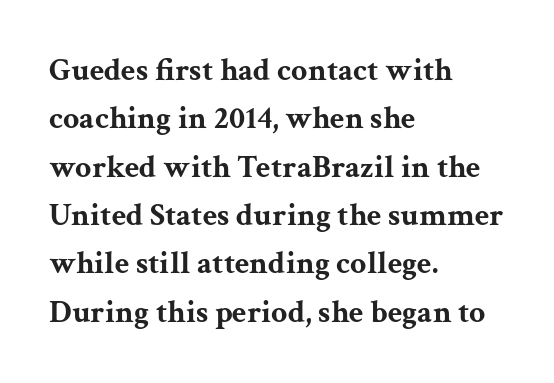
Q: Is the text bold? A: Yes.
Q: Is the text italic (slanted)? A: No, it is upright.
Q: Is the typeface a serif or a sans-serif typeface? A: Serif.
Q: Is the text underlined? A: No.
Q: How is the paragraph aligned? A: Left-aligned.
Q: Is the spacing between letters normal or unusually wide? A: Normal.
Q: Is the spacing between lines tight, normal or loose? A: Normal.
Q: Width (condensed, normal, or wide)? A: Wide.
Q: Stroke contrast? A: Medium.
Q: x-height? A: Medium.
Q: Monospaced? A: No.
